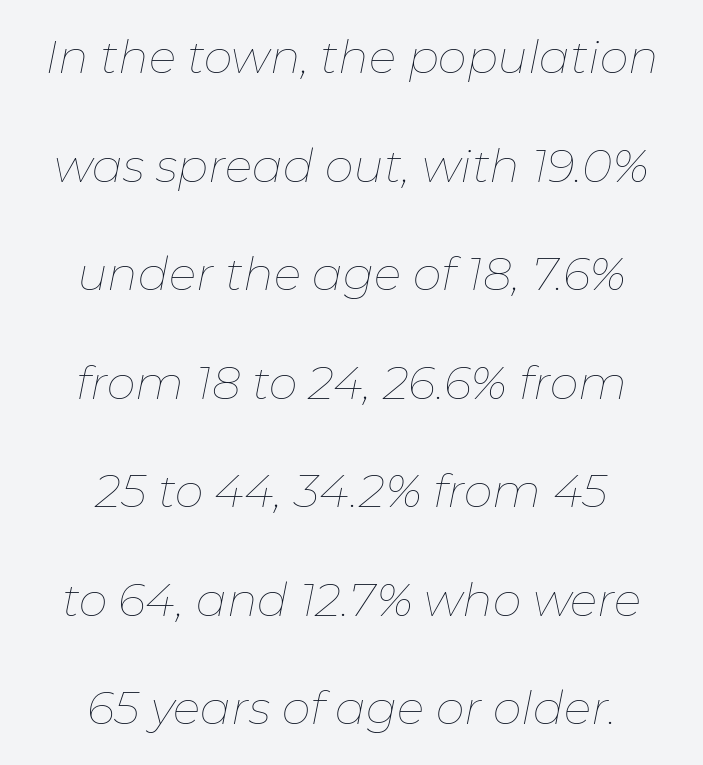
{"italic": "yes", "lean": "right", "slant_degrees": 11, "bold": "no", "weight": "thin", "width": "normal", "stroke_contrast": "low", "x_height": "medium", "monospaced": "no", "underline": "no", "align": "center", "line_spacing": "loose", "line_spacing_ratio": 2.36, "letter_spacing": "normal", "letter_spacing_em": 0.0, "glyph_px": 46}
